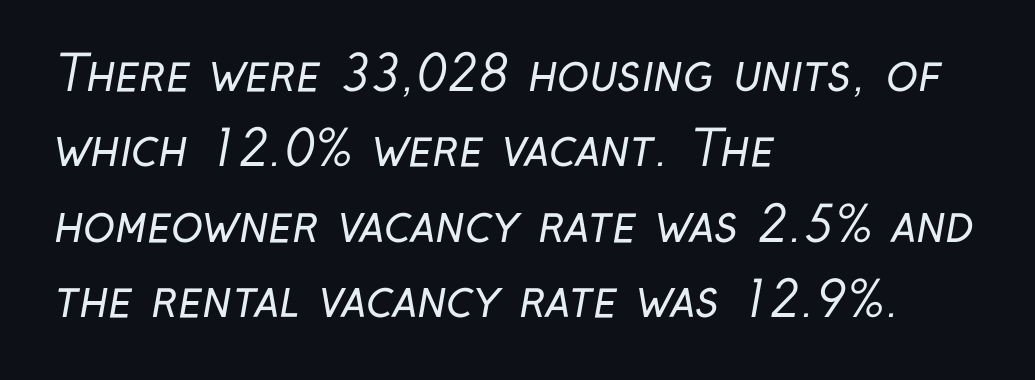
Q: Is the text bold? A: No.
Q: Is the typeface a serif or a sans-serif typeface? A: Sans-serif.
Q: Is the text underlined? A: No.
Q: How is the paragraph aligned? A: Left-aligned.
Q: Is the spacing between letters normal or unusually wide? A: Normal.
Q: Is the spacing between lines tight, normal or loose? A: Normal.
Q: Width (condensed, normal, or wide)? A: Condensed.
Q: Stroke contrast? A: Low.
Q: x-height? A: Medium.
Q: Monospaced? A: No.
